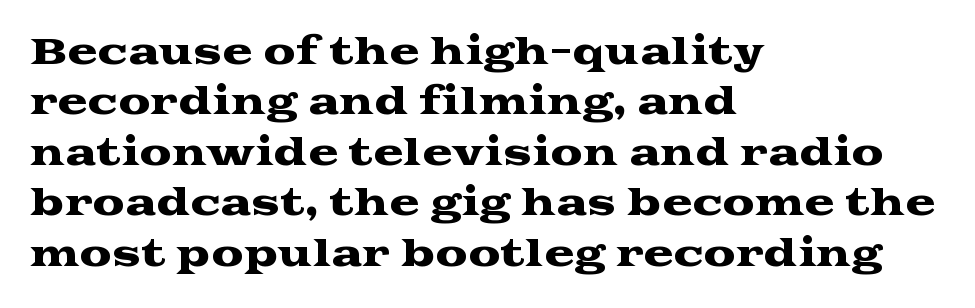
Q: Is the text italic (slanted)? A: No, it is upright.
Q: Is the typeface a serif or a sans-serif typeface? A: Serif.
Q: Is the text underlined? A: No.
Q: How is the paragraph aligned? A: Left-aligned.
Q: Is the spacing between letters normal or unusually wide? A: Normal.
Q: Is the spacing between lines tight, normal or loose? A: Normal.
Q: Width (condensed, normal, or wide)? A: Wide.
Q: Stroke contrast? A: Medium.
Q: x-height? A: Medium.
Q: Monospaced? A: No.
